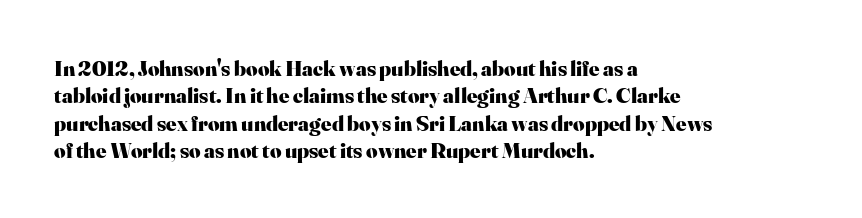
{"italic": "no", "bold": "yes", "underline": "no", "align": "left", "line_spacing_ratio": 1.24, "letter_spacing": "normal", "letter_spacing_em": 0.0, "glyph_px": 22}
